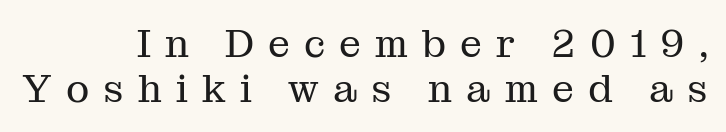
Q: Is the text bold? A: No.
Q: Is the text italic (slanted)? A: No, it is upright.
Q: Is the typeface a serif or a sans-serif typeface? A: Serif.
Q: Is the text underlined? A: No.
Q: How is the paragraph aligned? A: Right-aligned.
Q: Is the spacing between letters normal or unusually wide? A: Unusually wide.
Q: Is the spacing between lines tight, normal or loose? A: Tight.
Q: Width (condensed, normal, or wide)? A: Normal.
Q: Stroke contrast? A: Medium.
Q: x-height? A: Medium.
Q: Monospaced? A: No.
